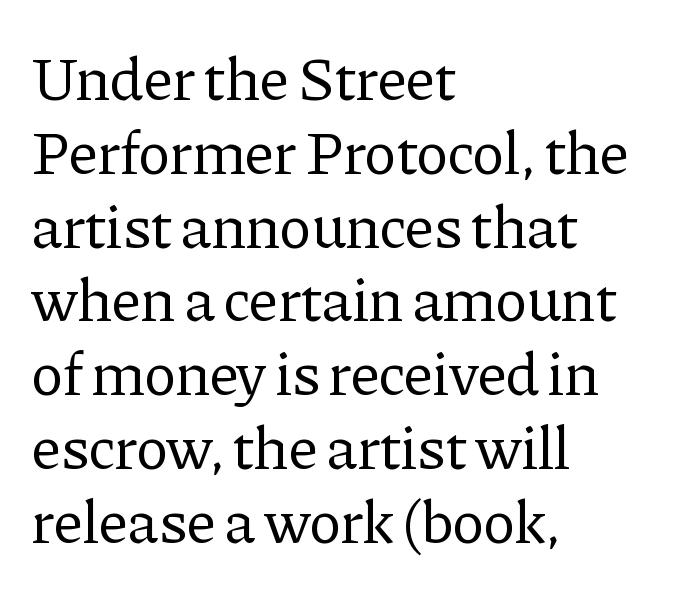
{"serif": "yes", "italic": "no", "bold": "no", "weight": "regular", "width": "normal", "stroke_contrast": "low", "x_height": "medium", "monospaced": "no", "underline": "no", "align": "left", "line_spacing_ratio": 1.21, "letter_spacing": "normal", "letter_spacing_em": 0.0, "glyph_px": 61}
